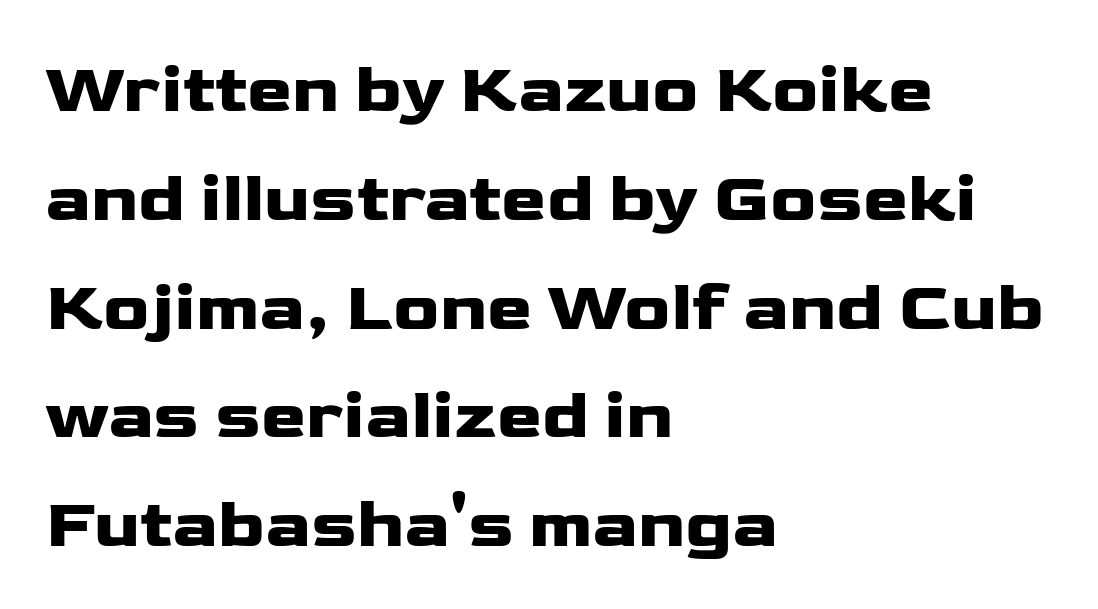
The image shows 68 px wide sans-serif type, upright; set left-aligned, normal line spacing (1.6x), normal letter spacing, not underlined; low stroke contrast and a medium x-height.
